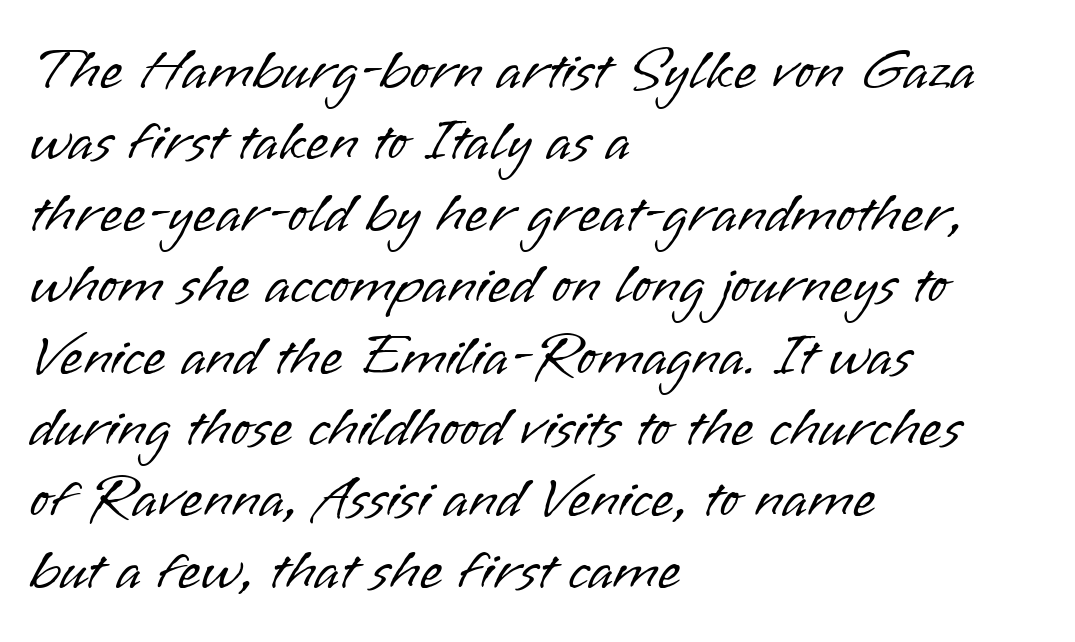
{"serif": "no", "bold": "no", "weight": "light", "width": "normal", "stroke_contrast": "low", "x_height": "small", "monospaced": "no", "underline": "no", "align": "left", "line_spacing_ratio": 1.21, "letter_spacing": "normal", "letter_spacing_em": 0.0, "glyph_px": 59}
